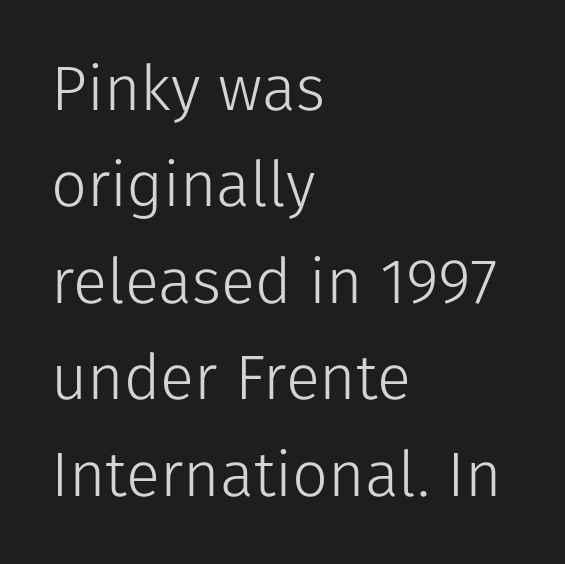
{"serif": "no", "italic": "no", "bold": "no", "weight": "light", "width": "normal", "stroke_contrast": "low", "x_height": "medium", "monospaced": "no", "underline": "no", "align": "left", "line_spacing": "normal", "line_spacing_ratio": 1.53, "letter_spacing": "normal", "letter_spacing_em": 0.0, "glyph_px": 63}
